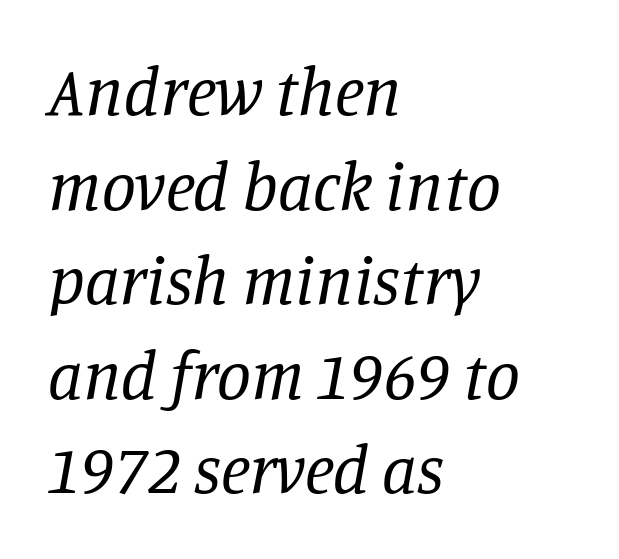
The image shows 68 px regular-weight serif type, italic (leaning right); set left-aligned, normal line spacing (1.39x), normal letter spacing, not underlined; low stroke contrast and a large x-height.
